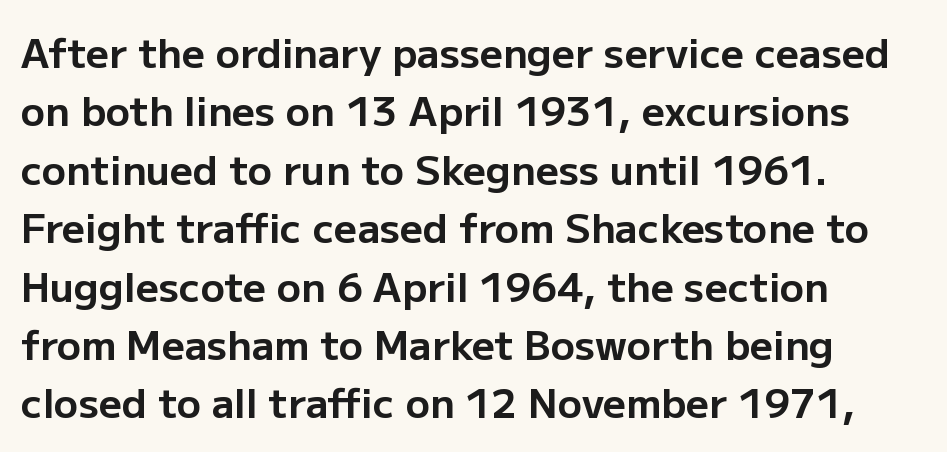
Q: Is the text bold? A: Yes.
Q: Is the text italic (slanted)? A: No, it is upright.
Q: Is the typeface a serif or a sans-serif typeface? A: Sans-serif.
Q: Is the text underlined? A: No.
Q: How is the paragraph aligned? A: Left-aligned.
Q: Is the spacing between letters normal or unusually wide? A: Normal.
Q: Is the spacing between lines tight, normal or loose? A: Normal.
Q: Width (condensed, normal, or wide)? A: Normal.
Q: Stroke contrast? A: Low.
Q: x-height? A: Medium.
Q: Monospaced? A: No.
